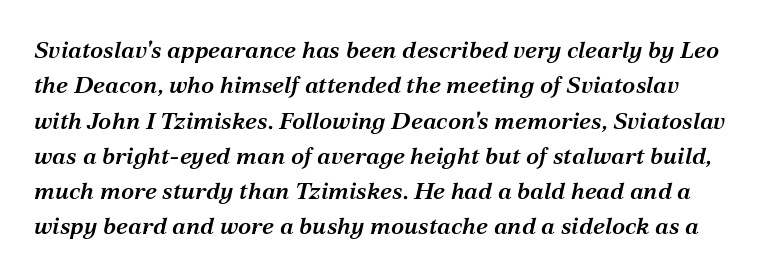
Semibold letterforms, between regular and bold. Rendered with sloped, italic letterforms. A clean baseline with only descenders dipping below it. The horizontal fit of the characters is conventional and even.
